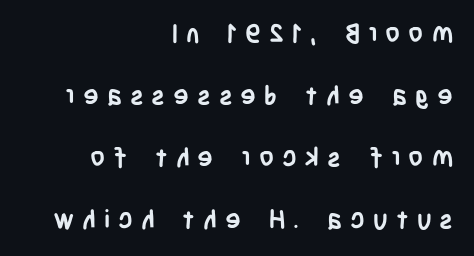
Q: Is the text bold? A: Yes.
Q: Is the text italic (slanted)? A: No, it is upright.
Q: Is the text underlined? A: No.
Q: How is the paragraph aligned? A: Right-aligned.
Q: Is the spacing between letters normal or unusually wide? A: Unusually wide.
Q: Is the spacing between lines tight, normal or loose? A: Loose.
